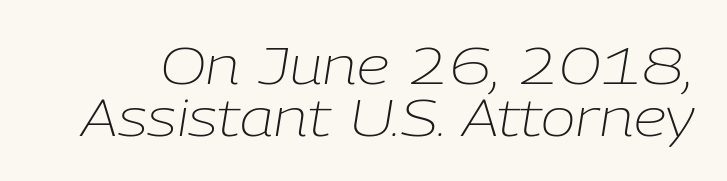
{"italic": "yes", "lean": "right", "slant_degrees": 9, "bold": "no", "weight": "light", "width": "normal", "stroke_contrast": "low", "x_height": "medium", "monospaced": "no", "underline": "no", "line_spacing": "tight", "line_spacing_ratio": 1.0, "letter_spacing": "normal", "letter_spacing_em": 0.0, "glyph_px": 52}
